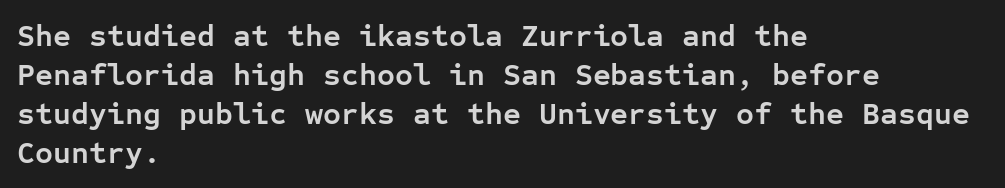
The font is running at its bold setting. Vertically, the passage feels balanced, rows spaced as you'd expect. The rendering shows plain stroke endings on the letterforms — a sans-serif design. Honestly, there is no underline to notice here at all. The letters march in equal steps, a hallmark of fixed-pitch type. Unlike italic type, these characters show no tilt at all.
